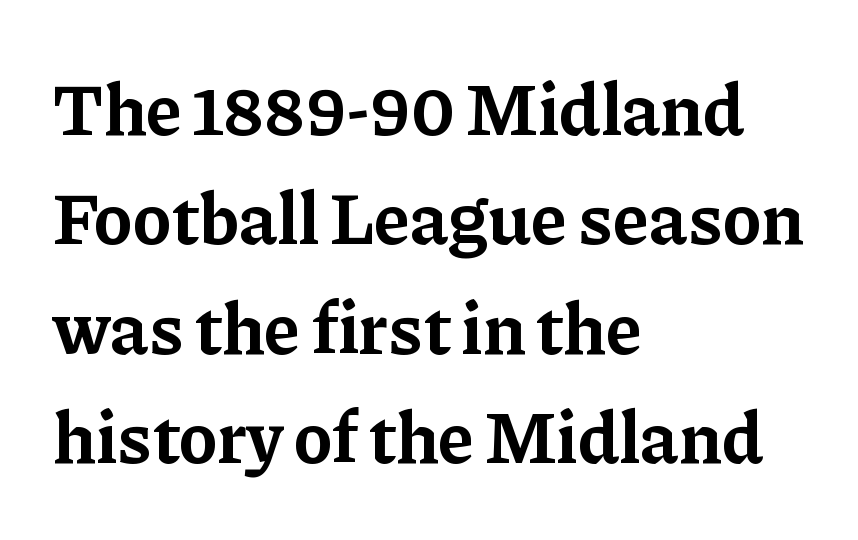
Q: Is the text bold? A: Yes.
Q: Is the text italic (slanted)? A: No, it is upright.
Q: Is the typeface a serif or a sans-serif typeface? A: Serif.
Q: Is the text underlined? A: No.
Q: How is the paragraph aligned? A: Left-aligned.
Q: Is the spacing between letters normal or unusually wide? A: Normal.
Q: Is the spacing between lines tight, normal or loose? A: Normal.
Q: Width (condensed, normal, or wide)? A: Normal.
Q: Stroke contrast? A: Low.
Q: x-height? A: Medium.
Q: Monospaced? A: No.
